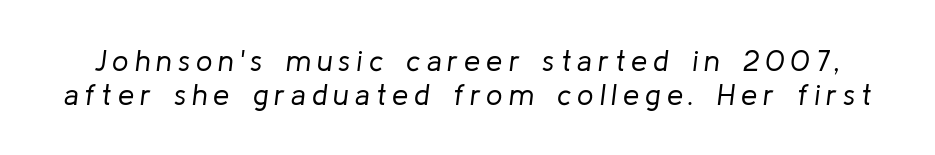
The image shows 29 px regular-weight type, italic (leaning right); set line spacing 1.17x, unusually wide letter spacing (+0.21 em), not underlined; low stroke contrast and a medium x-height.
